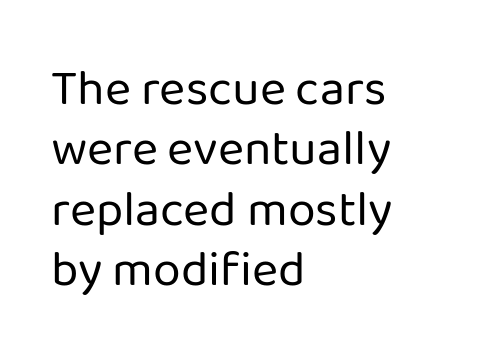
The image shows 50 px regular-weight sans-serif type, upright; set left-aligned, line spacing 1.21x, normal letter spacing, not underlined; low stroke contrast and a medium x-height.
